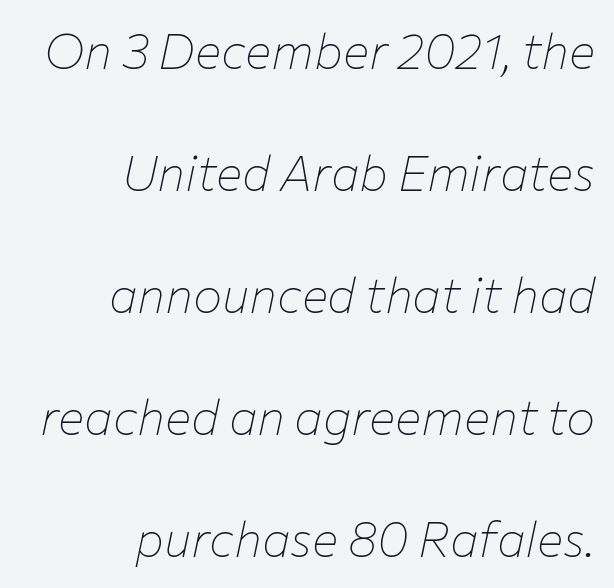
Rule under the text: the space is simply empty. Caption: face not bold, strokes unweighted. Do the characters align in a grid? No, the font is proportional. The passage shown stacks its lines with a broad gap. The text carries the slant typical of an italic or oblique font. A flush-right, rag-left setting is used for this passage.
